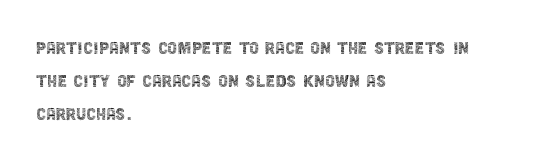
The image shows 22 px text type, upright; set left-aligned, normal line spacing (1.49x), normal letter spacing, not underlined.
